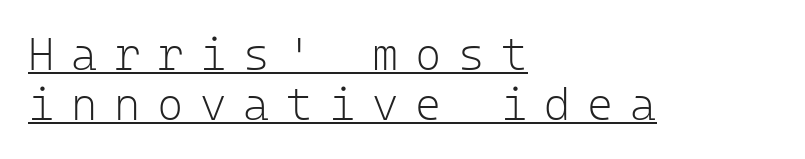
The image shows 45 px light sans-serif type, upright, monospaced; set left-aligned, tight line spacing (1.11x), unusually wide letter spacing (+0.37 em), underlined; low stroke contrast and a medium x-height.
